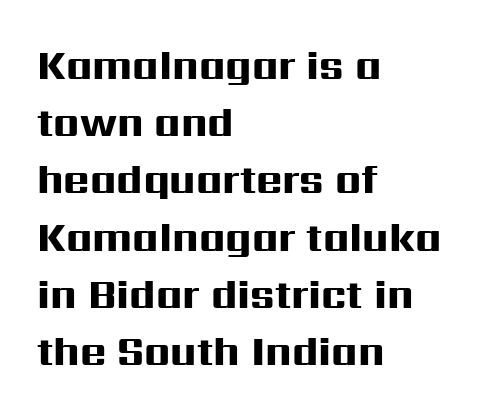
The image shows 40 px heavy, wide sans-serif type, upright; set left-aligned, normal line spacing (1.43x), normal letter spacing, not underlined; high stroke contrast and a medium x-height.
